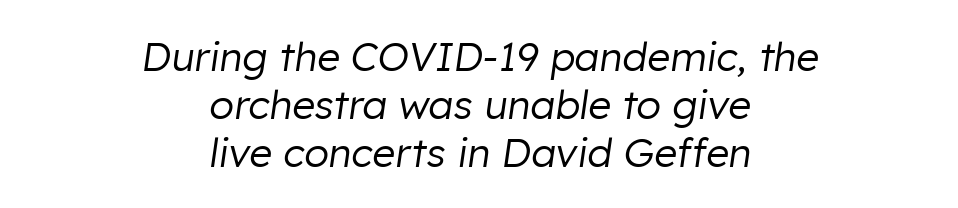
Q: Is the text bold? A: No.
Q: Is the text italic (slanted)? A: Yes, it leans right by about 8 degrees.
Q: Is the text underlined? A: No.
Q: How is the paragraph aligned? A: Centered.
Q: Is the spacing between letters normal or unusually wide? A: Normal.
Q: Width (condensed, normal, or wide)? A: Normal.
Q: Stroke contrast? A: Low.
Q: x-height? A: Medium.
Q: Monospaced? A: No.
